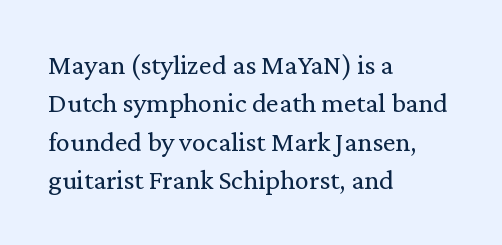
Think standard paragraph weight, or any step lighter than that. Serifs: yes, visible at the terminals of the letterforms. Do the characters align in a grid? No, the font is proportional. Casual observation: everything's shoved over to the left. The type is set solid horizontally, with unmodified tracking.
